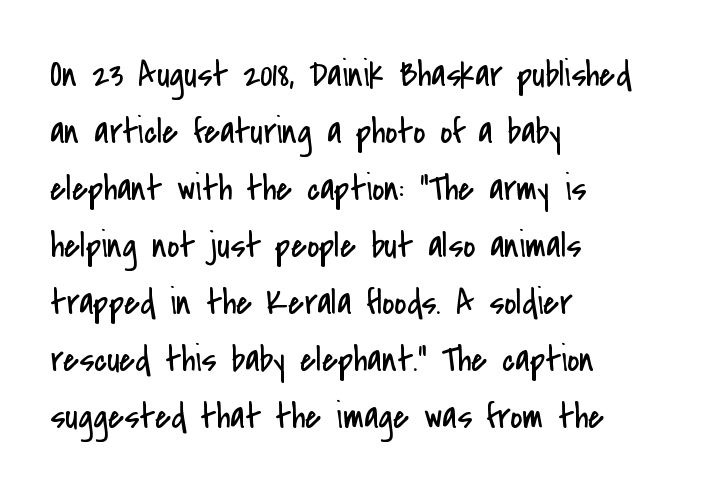
{"serif": "no", "italic": "no", "bold": "no", "weight": "regular", "width": "condensed", "stroke_contrast": "low", "x_height": "small", "monospaced": "no", "underline": "no", "align": "left", "line_spacing": "normal", "line_spacing_ratio": 1.54, "letter_spacing": "normal", "letter_spacing_em": 0.0, "glyph_px": 37}
